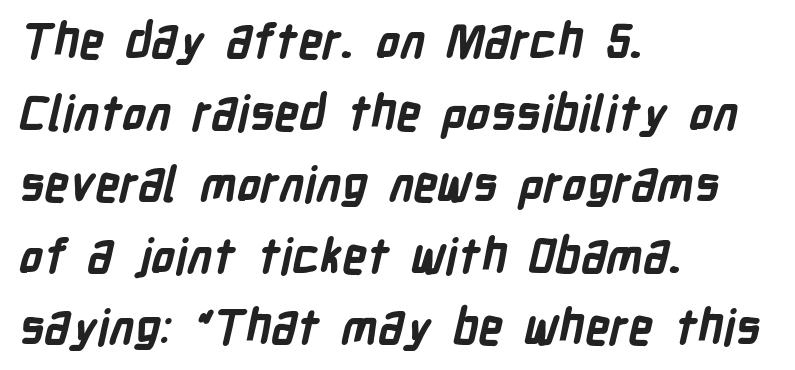
The image shows 48 px bold, condensed sans-serif type; set left-aligned, normal line spacing (1.49x), normal letter spacing, not underlined; low stroke contrast and a medium x-height.
